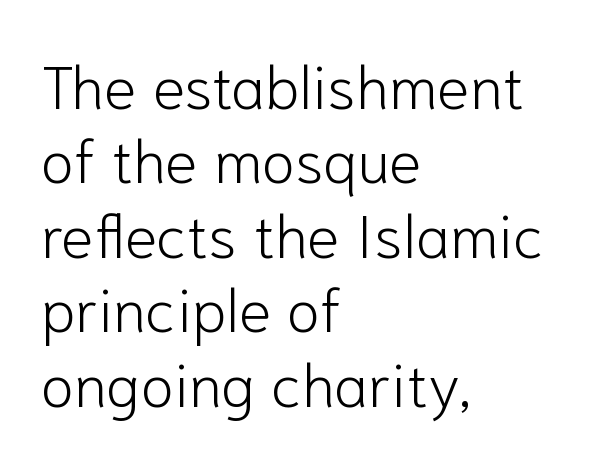
The image shows 61 px light sans-serif type, upright; set left-aligned, line spacing 1.22x, normal letter spacing, not underlined; low stroke contrast and a medium x-height.
